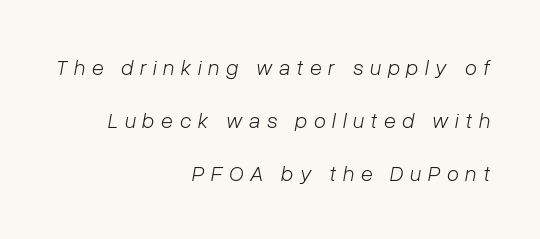
Q: Is the text bold? A: No.
Q: Is the text italic (slanted)? A: Yes, it leans right by about 10 degrees.
Q: Is the text underlined? A: No.
Q: How is the paragraph aligned? A: Right-aligned.
Q: Is the spacing between letters normal or unusually wide? A: Unusually wide.
Q: Is the spacing between lines tight, normal or loose? A: Loose.
